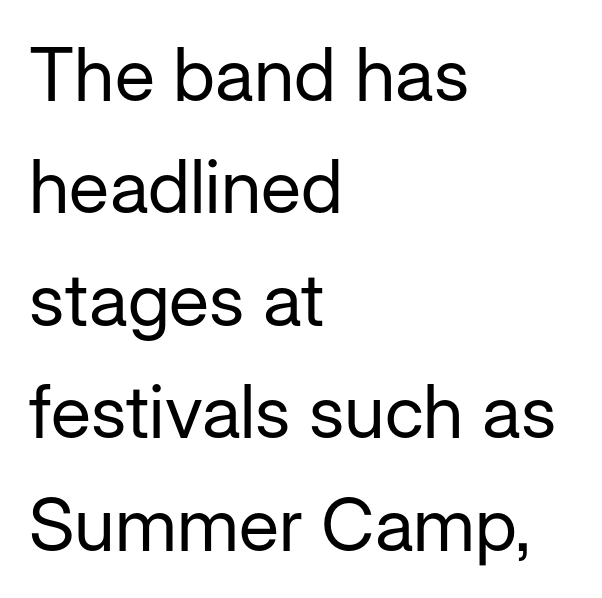
Q: Is the text bold? A: No.
Q: Is the text italic (slanted)? A: No, it is upright.
Q: Is the typeface a serif or a sans-serif typeface? A: Sans-serif.
Q: Is the text underlined? A: No.
Q: How is the paragraph aligned? A: Left-aligned.
Q: Is the spacing between letters normal or unusually wide? A: Normal.
Q: Is the spacing between lines tight, normal or loose? A: Normal.
Q: Width (condensed, normal, or wide)? A: Normal.
Q: Stroke contrast? A: Low.
Q: x-height? A: Medium.
Q: Monospaced? A: No.
